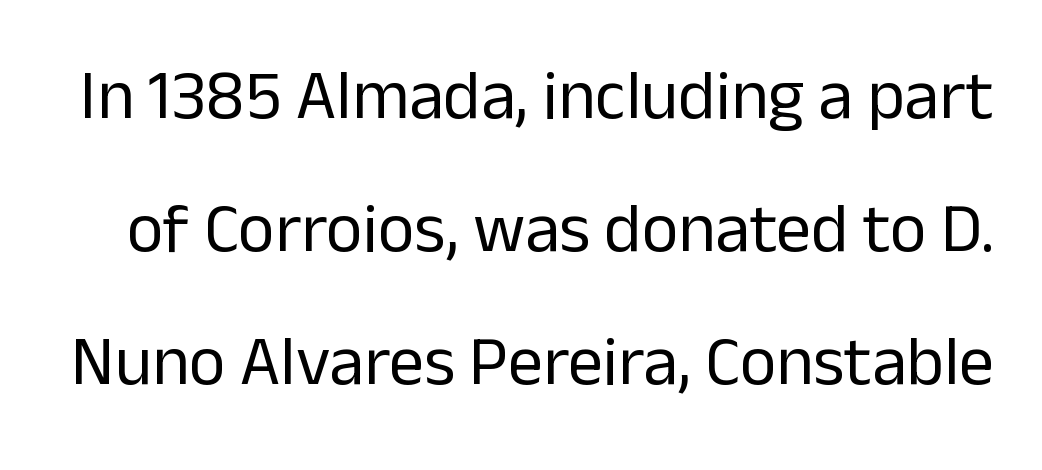
Q: Is the text bold? A: No.
Q: Is the text italic (slanted)? A: No, it is upright.
Q: Is the typeface a serif or a sans-serif typeface? A: Sans-serif.
Q: Is the text underlined? A: No.
Q: Is the spacing between letters normal or unusually wide? A: Normal.
Q: Is the spacing between lines tight, normal or loose? A: Loose.
Q: Width (condensed, normal, or wide)? A: Normal.
Q: Stroke contrast? A: Low.
Q: x-height? A: Medium.
Q: Monospaced? A: No.
